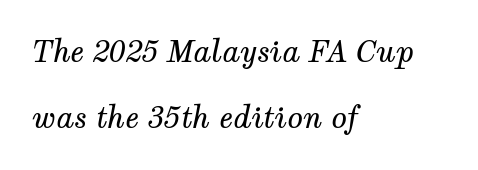
Notice the wide empty band between every row — that's loose leading. The type is set solid horizontally, with unmodified tracking. A student would call this left alignment; a typographer would say flush left, rag right. Do the characters align in a grid? No, the font is proportional. Examine the stroke ends and you'll spot serifs.
